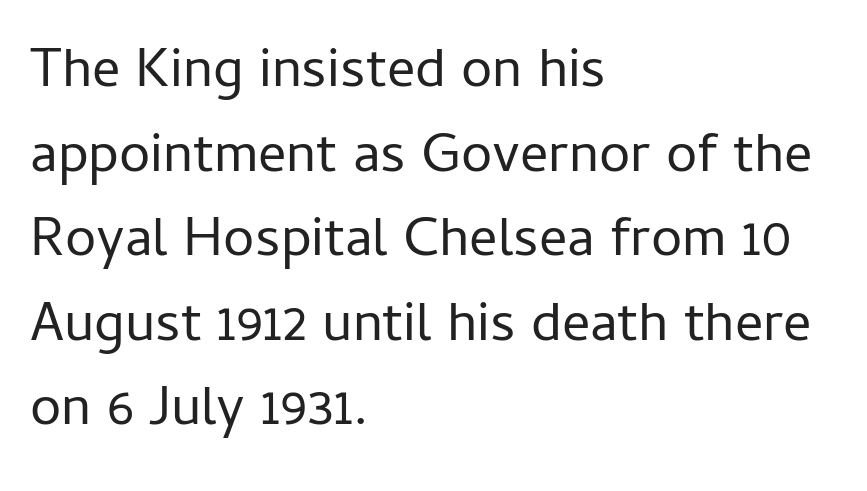
No italicization has been applied; the sample stays upright. Vertically, the passage feels balanced, rows spaced as you'd expect. Notice how the passage keeps a crisp vertical edge on the left only. Beneath every word, the page is bare.
